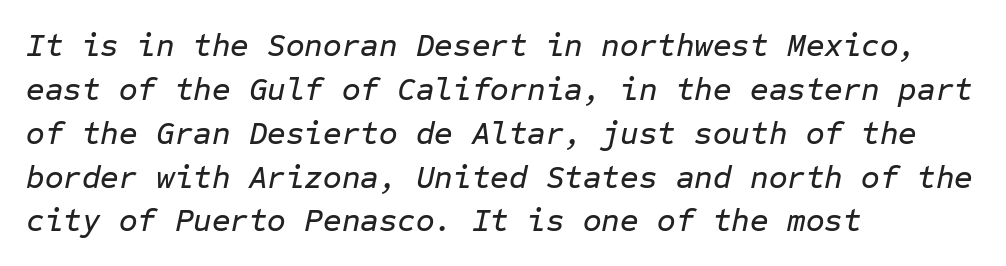
{"italic": "yes", "lean": "right", "slant_degrees": 12, "width": "normal", "stroke_contrast": "low", "x_height": "medium", "monospaced": "yes", "underline": "no", "align": "left", "line_spacing": "normal", "line_spacing_ratio": 1.37, "letter_spacing": "normal", "letter_spacing_em": 0.0, "glyph_px": 32}
